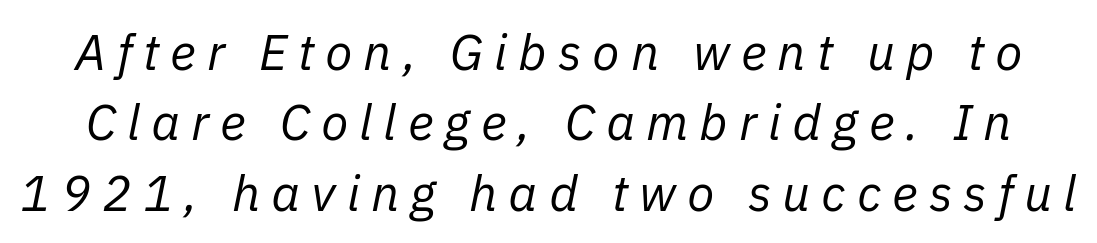
The typesetting does not lean heavy: it is not bold. Characters are canted at an angle relative to the baseline's perpendicular. What stands out about the letter spacing? Its width — letters are far apart. No word sits above an underline.
